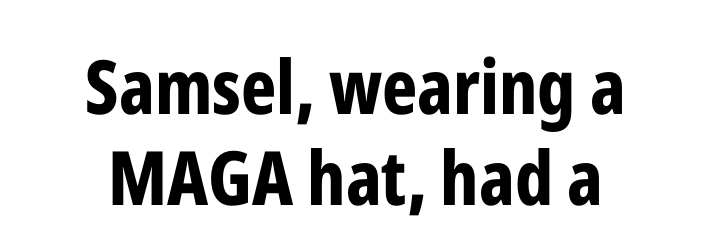
Q: Is the text bold? A: Yes.
Q: Is the text italic (slanted)? A: No, it is upright.
Q: Is the typeface a serif or a sans-serif typeface? A: Sans-serif.
Q: Is the text underlined? A: No.
Q: How is the paragraph aligned? A: Centered.
Q: Is the spacing between letters normal or unusually wide? A: Normal.
Q: Width (condensed, normal, or wide)? A: Condensed.
Q: Stroke contrast? A: Low.
Q: x-height? A: Medium.
Q: Monospaced? A: No.
